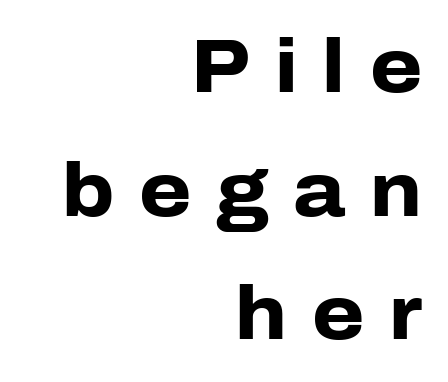
The image shows 75 px heavy sans-serif type, upright; set right-aligned, normal line spacing (1.65x), unusually wide letter spacing (+0.33 em), not underlined; low stroke contrast and a medium x-height.
